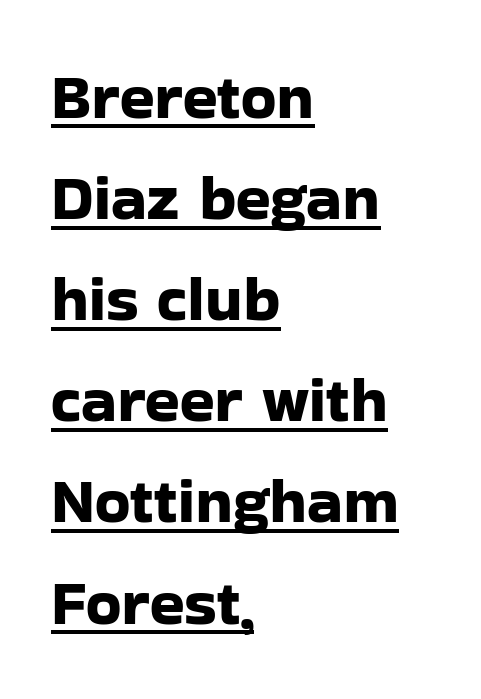
Q: Is the text italic (slanted)? A: No, it is upright.
Q: Is the typeface a serif or a sans-serif typeface? A: Sans-serif.
Q: Is the text underlined? A: Yes.
Q: How is the paragraph aligned? A: Left-aligned.
Q: Is the spacing between letters normal or unusually wide? A: Normal.
Q: Is the spacing between lines tight, normal or loose? A: Normal.
Q: Width (condensed, normal, or wide)? A: Normal.
Q: Stroke contrast? A: Low.
Q: x-height? A: Medium.
Q: Monospaced? A: No.
